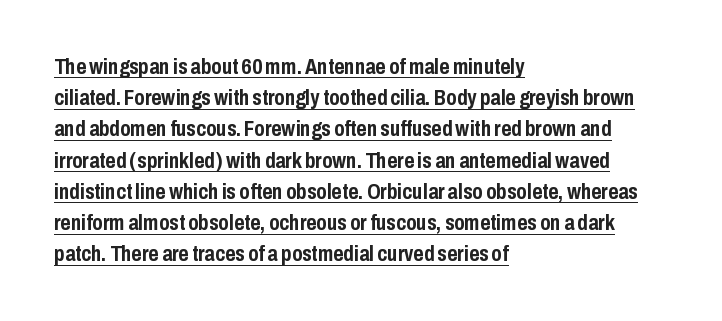
{"italic": "no", "bold": "yes", "underline": "yes", "align": "left", "line_spacing": "normal", "line_spacing_ratio": 1.42, "letter_spacing": "normal", "letter_spacing_em": 0.0, "glyph_px": 22}
